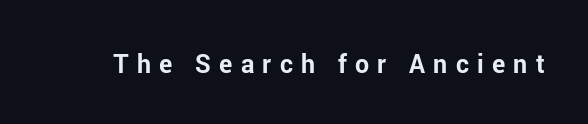
{"italic": "no", "bold": "yes", "underline": "no", "letter_spacing": "wide", "letter_spacing_em": 0.33, "glyph_px": 25}
